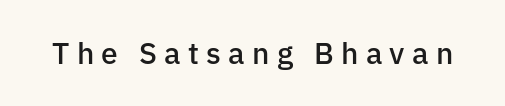
The image shows 30 px semibold sans-serif type, upright; set unusually wide letter spacing (+0.24 em), not underlined; low stroke contrast and a medium x-height.
